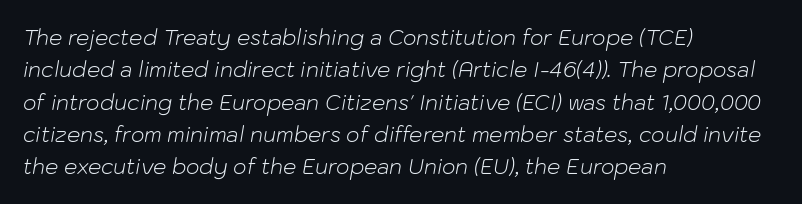
{"italic": "yes", "lean": "right", "slant_degrees": 10, "bold": "no", "underline": "no", "align": "left", "line_spacing": "normal", "line_spacing_ratio": 1.54, "letter_spacing": "normal", "letter_spacing_em": 0.0, "glyph_px": 21}
